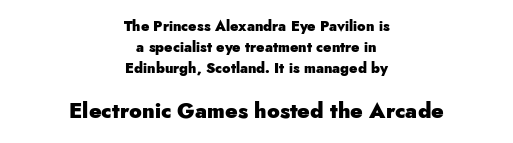
Q: Is the text bold? A: Yes.
Q: Is the text italic (slanted)? A: No, it is upright.
Q: Is the text underlined? A: No.
Q: How is the paragraph aligned? A: Centered.
Q: Is the spacing between letters normal or unusually wide? A: Normal.
Q: Is the spacing between lines tight, normal or loose? A: Normal.
Q: Which block of text is set in a larger size, the first (top) or the second (bottom)? A: The second (bottom) one.
